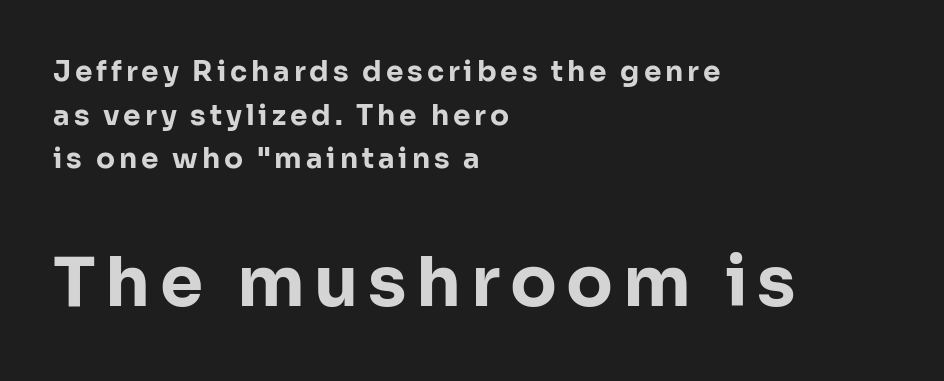
Q: Is the text bold? A: Yes.
Q: Is the text italic (slanted)? A: No, it is upright.
Q: Is the typeface a serif or a sans-serif typeface? A: Sans-serif.
Q: Is the text underlined? A: No.
Q: How is the paragraph aligned? A: Left-aligned.
Q: Is the spacing between lines tight, normal or loose? A: Normal.
Q: Which block of text is set in a larger size, the first (top) or the second (bottom)? A: The second (bottom) one.
Q: Width (condensed, normal, or wide)? A: Normal.
Q: Stroke contrast? A: Low.
Q: x-height? A: Medium.
Q: Monospaced? A: No.
